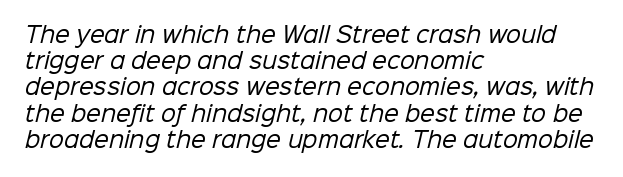
{"bold": "no", "underline": "no", "align": "left", "line_spacing": "normal", "line_spacing_ratio": 1.25, "letter_spacing": "normal", "letter_spacing_em": 0.0, "glyph_px": 21}
